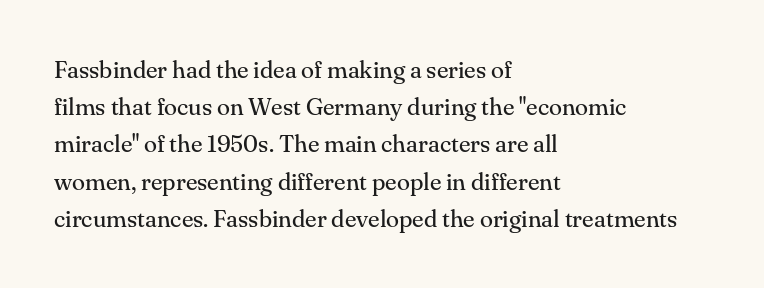
Q: Is the text bold? A: No.
Q: Is the text italic (slanted)? A: No, it is upright.
Q: Is the text underlined? A: No.
Q: How is the paragraph aligned? A: Left-aligned.
Q: Is the spacing between letters normal or unusually wide? A: Normal.
Q: Is the spacing between lines tight, normal or loose? A: Normal.
